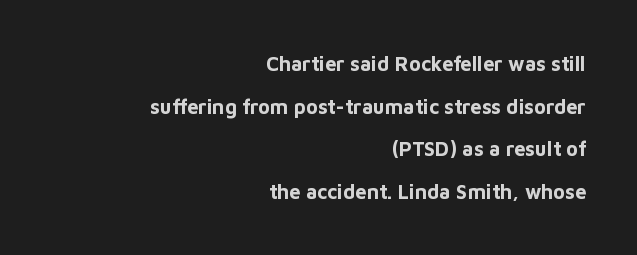
Q: Is the text bold? A: Yes.
Q: Is the text italic (slanted)? A: No, it is upright.
Q: Is the text underlined? A: No.
Q: How is the paragraph aligned? A: Right-aligned.
Q: Is the spacing between letters normal or unusually wide? A: Normal.
Q: Is the spacing between lines tight, normal or loose? A: Loose.
